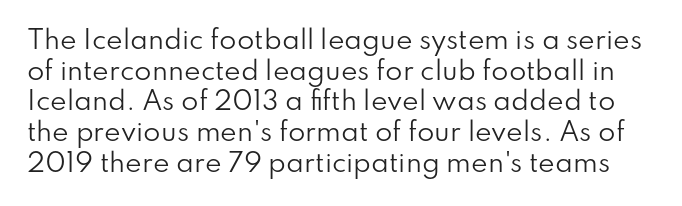
Characters follow at the spacing the type designer built in. Descenders hang freely into open space. This reads as an unemphasized weight, regular at the heaviest. You can tell it's not italic because the verticals are truly vertical.
